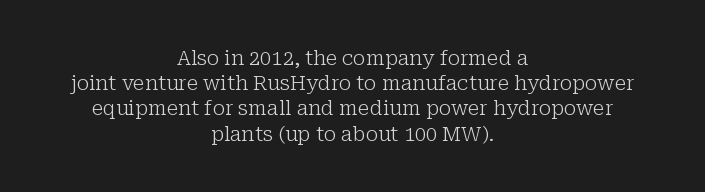
Stem width sits at or under what a default text font uses. Nope, not italic — everything's standing straight. Short note: letters normally spaced. The baseline area is clear. Compared with typical paragraphs, the rows here are spaced about the same.
